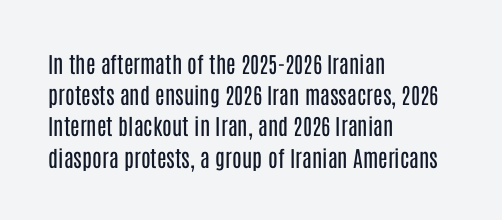
Every row of glyphs begins at an identical x-position on the left. The typesetting does not lean heavy: it is not bold. One glance says typical: line gaps are just what's usual. Underlining? Definitely not there.
